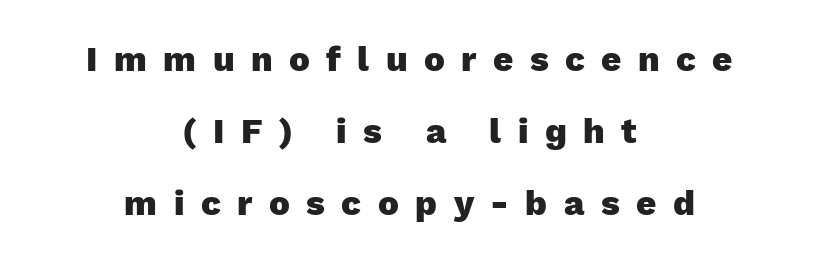
Q: Is the text bold? A: Yes.
Q: Is the text italic (slanted)? A: No, it is upright.
Q: Is the typeface a serif or a sans-serif typeface? A: Sans-serif.
Q: Is the text underlined? A: No.
Q: How is the paragraph aligned? A: Centered.
Q: Is the spacing between letters normal or unusually wide? A: Unusually wide.
Q: Is the spacing between lines tight, normal or loose? A: Loose.
Q: Width (condensed, normal, or wide)? A: Normal.
Q: x-height? A: Medium.
Q: Monospaced? A: No.
